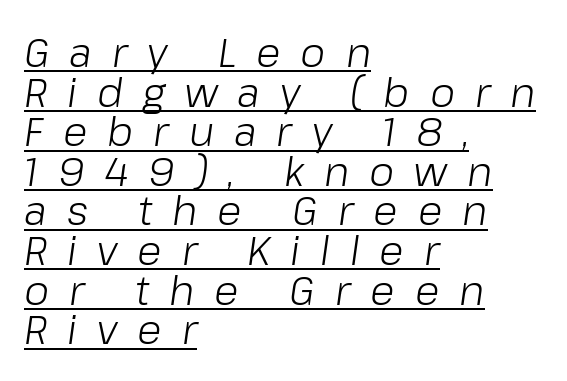
Q: Is the text bold? A: No.
Q: Is the text italic (slanted)? A: Yes, it leans right by about 8 degrees.
Q: Is the text underlined? A: Yes.
Q: How is the paragraph aligned? A: Left-aligned.
Q: Is the spacing between letters normal or unusually wide? A: Unusually wide.
Q: Is the spacing between lines tight, normal or loose? A: Tight.
Q: Width (condensed, normal, or wide)? A: Normal.
Q: Stroke contrast? A: Low.
Q: x-height? A: Medium.
Q: Monospaced? A: No.
